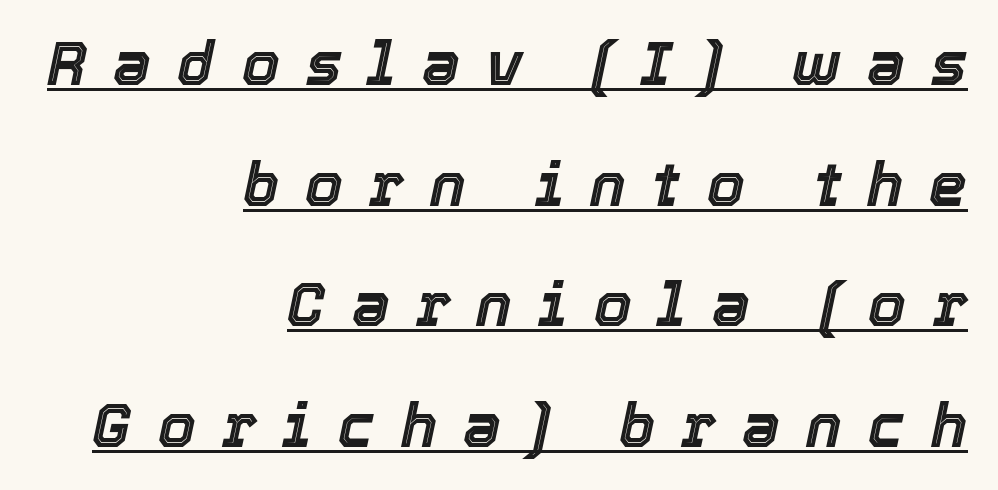
{"italic": "yes", "lean": "right", "slant_degrees": 12, "width": "normal", "x_height": "medium", "monospaced": "no", "underline": "yes", "align": "right", "line_spacing": "loose", "line_spacing_ratio": 2.01, "letter_spacing": "wide", "letter_spacing_em": 0.44, "glyph_px": 60}
